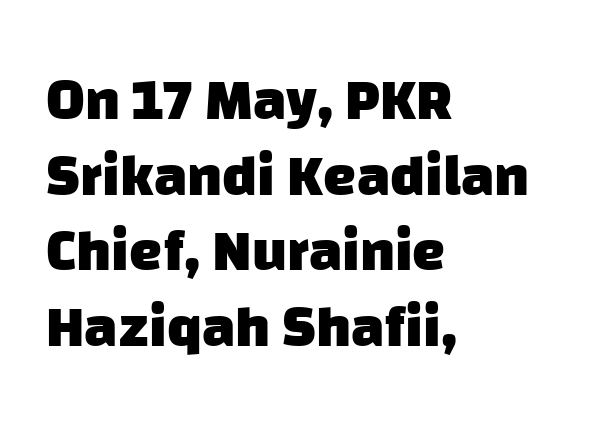
Glance below the letters and you will spot only blank space. Short and long lines alike share a common starting point at left. A full-strength bold gives these letters their thick strokes. Classification — sans serif.
